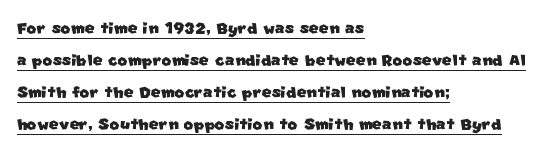
{"underline": "yes", "align": "left", "line_spacing": "normal", "line_spacing_ratio": 1.52, "letter_spacing": "normal", "letter_spacing_em": 0.0, "glyph_px": 21}
